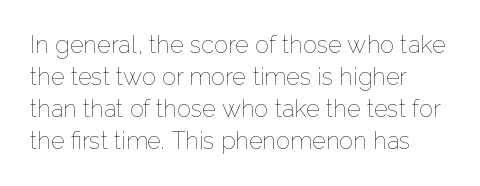
{"italic": "no", "bold": "no", "underline": "no", "align": "left", "line_spacing": "normal", "line_spacing_ratio": 1.34, "letter_spacing": "normal", "letter_spacing_em": 0.0, "glyph_px": 24}
